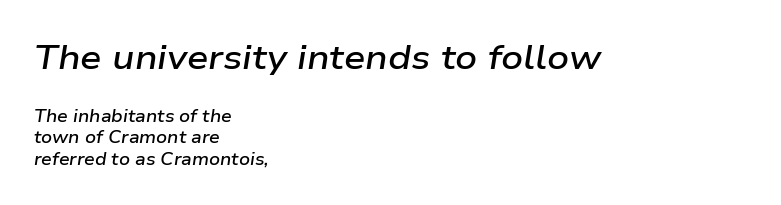
Larger block? The one above; the one below is distinctly smaller. The passage shown has conventional tracking throughout. The strokes are fattened partway — semibold, not bold. Words float on clear page, feet unadorned.
